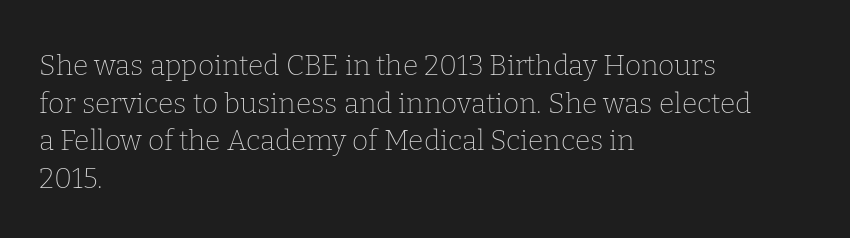
The image shows 28 px thin serif type, upright; set left-aligned, normal line spacing (1.34x), normal letter spacing, not underlined; low stroke contrast and a medium x-height.
